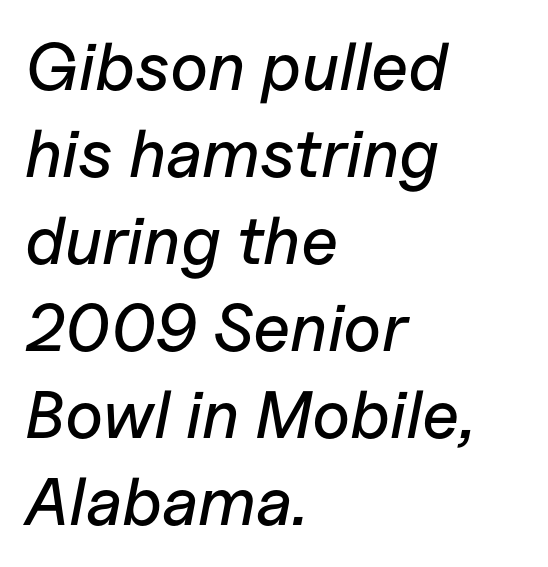
Check the space under the baseline: it is left empty. Line spacing here is normal. Honestly, the letter spacing is just normal — you wouldn't notice it. The rendering anchors every line to the left-hand side. Spacing verdict: proportional, widths tailored to each character. Quick note: italic.
